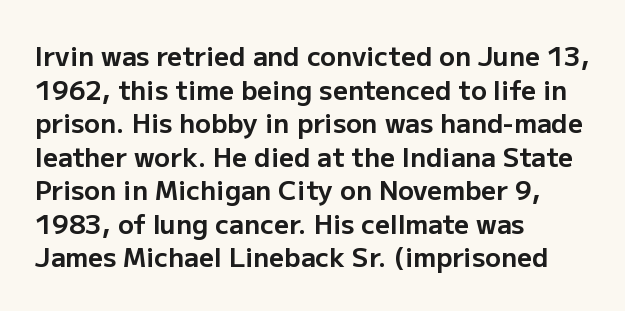
Q: Is the text bold? A: Yes.
Q: Is the text italic (slanted)? A: No, it is upright.
Q: Is the text underlined? A: No.
Q: How is the paragraph aligned? A: Left-aligned.
Q: Is the spacing between letters normal or unusually wide? A: Normal.
Q: Is the spacing between lines tight, normal or loose? A: Normal.
